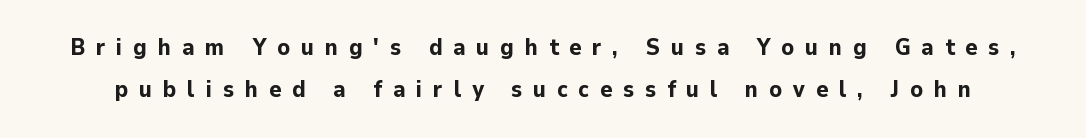
{"italic": "no", "bold": "yes", "underline": "no", "line_spacing_ratio": 1.84, "letter_spacing": "wide", "letter_spacing_em": 0.47, "glyph_px": 23}
